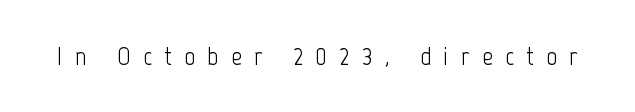
The image shows 26 px text type, upright; set unusually wide letter spacing (+0.48 em), not underlined.
